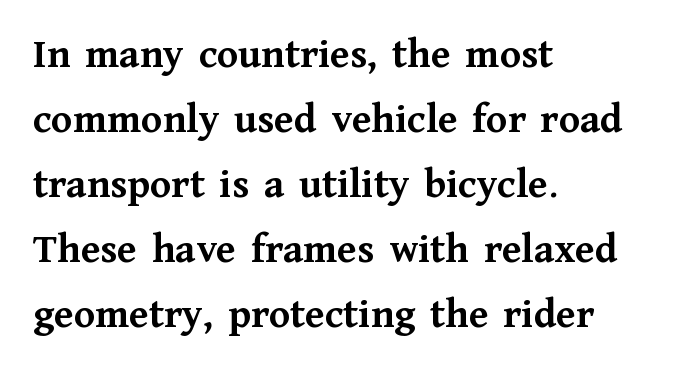
{"serif": "yes", "italic": "no", "bold": "yes", "weight": "semibold", "width": "normal", "stroke_contrast": "medium", "x_height": "medium", "monospaced": "no", "underline": "no", "align": "left", "line_spacing": "normal", "line_spacing_ratio": 1.51, "letter_spacing": "normal", "letter_spacing_em": 0.0, "glyph_px": 43}
